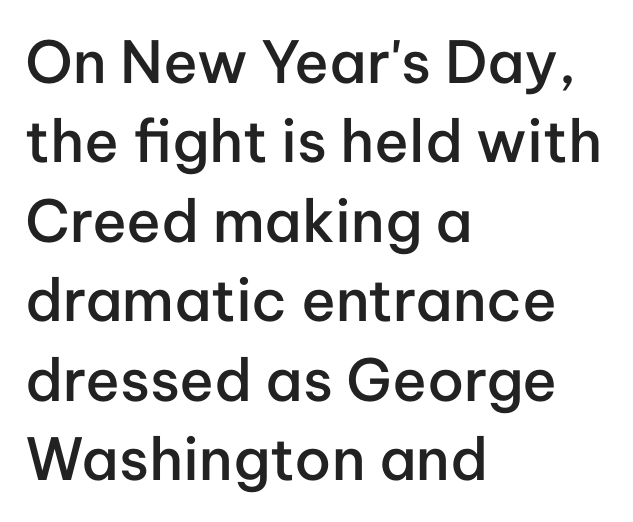
Q: Is the text bold? A: Semi-bold.
Q: Is the text italic (slanted)? A: No, it is upright.
Q: Is the typeface a serif or a sans-serif typeface? A: Sans-serif.
Q: Is the text underlined? A: No.
Q: How is the paragraph aligned? A: Left-aligned.
Q: Is the spacing between letters normal or unusually wide? A: Normal.
Q: Is the spacing between lines tight, normal or loose? A: Normal.
Q: Width (condensed, normal, or wide)? A: Normal.
Q: Stroke contrast? A: Low.
Q: x-height? A: Medium.
Q: Monospaced? A: No.
